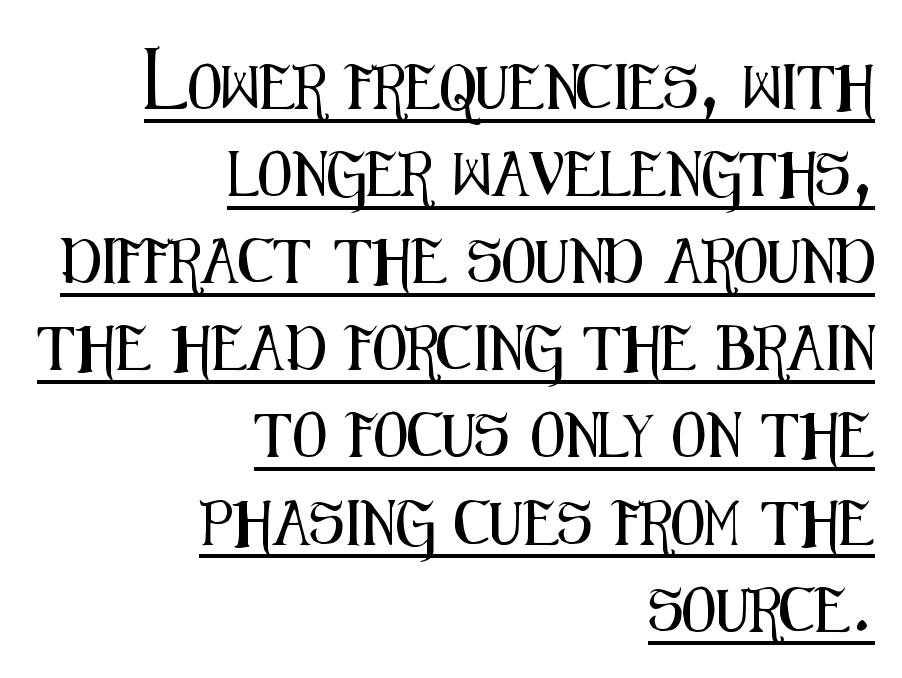
{"italic": "no", "width": "condensed", "stroke_contrast": "medium", "x_height": "medium", "monospaced": "no", "underline": "yes", "align": "right", "line_spacing": "loose", "line_spacing_ratio": 1.98, "letter_spacing": "normal", "letter_spacing_em": 0.0, "glyph_px": 44}
